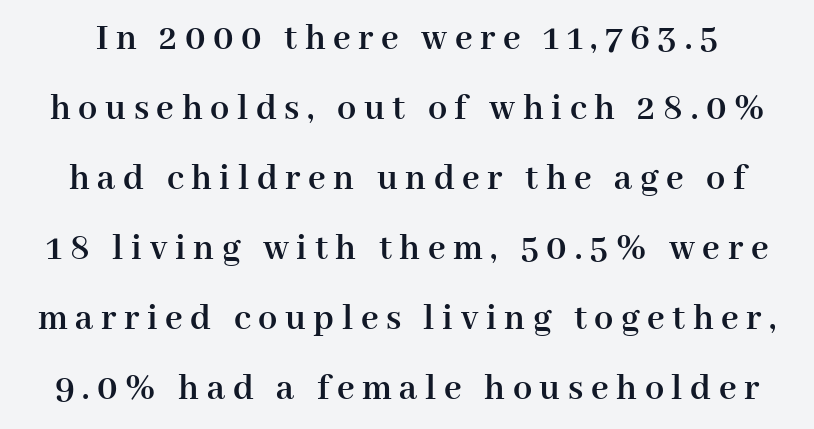
Between one letter and the next there's a generous, obvious gap. Every stem runs plumb, perpendicular to the baseline. The gap between lines stays unmarked. Type style note: has serifs. Spacing verdict: proportional, widths tailored to each character. Notice how thick the strokes are: this is what a full bold looks like.
